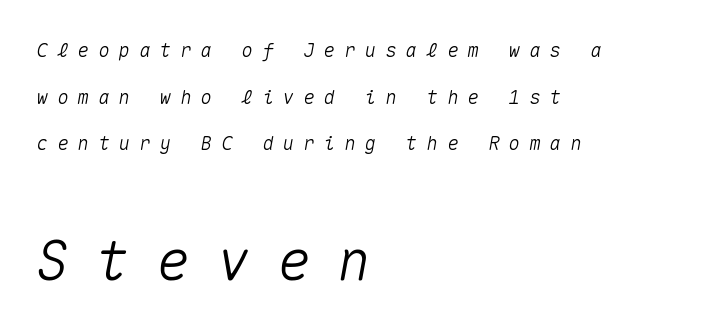
{"italic": "yes", "lean": "right", "slant_degrees": 10, "width": "normal", "stroke_contrast": "medium", "x_height": "medium", "monospaced": "yes", "underline": "no", "align": "left", "line_spacing": "loose", "line_spacing_ratio": 2.46, "letter_spacing": "wide", "letter_spacing_em": 0.48, "larger_block": "second", "size_ratio": 2.95, "glyph_px": 56}
